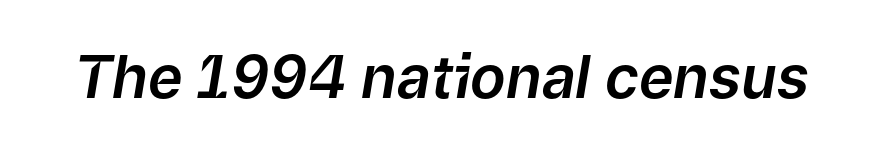
Q: Is the text italic (slanted)? A: Yes, it leans right by about 9 degrees.
Q: Is the text underlined? A: No.
Q: Is the spacing between letters normal or unusually wide? A: Normal.
Q: Width (condensed, normal, or wide)? A: Normal.
Q: Stroke contrast? A: Low.
Q: x-height? A: Medium.
Q: Monospaced? A: No.
